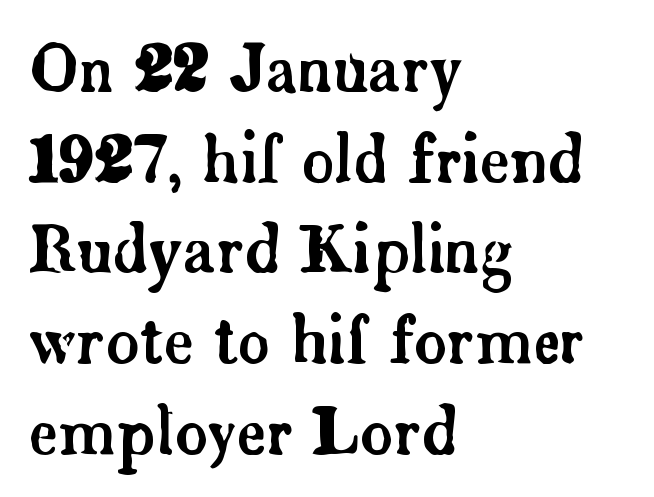
The line texture is even and compact thanks to regular tracking. Honestly, the row spacing looks completely unremarkable. These lines were composed using upright roman letters. Each letter keeps its own natural width here, so spacing adapts to shape. Unmarked baselines from the first word to the last.
